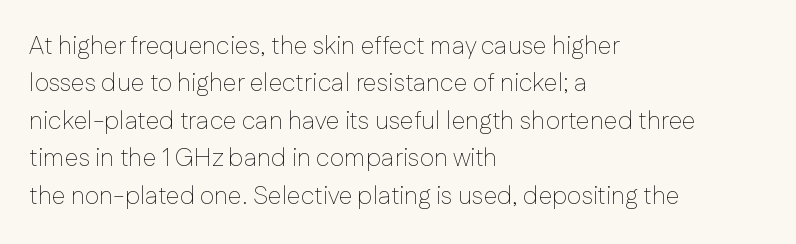
{"italic": "no", "bold": "no", "underline": "no", "align": "left", "line_spacing": "normal", "line_spacing_ratio": 1.5, "letter_spacing": "normal", "letter_spacing_em": 0.0, "glyph_px": 25}
